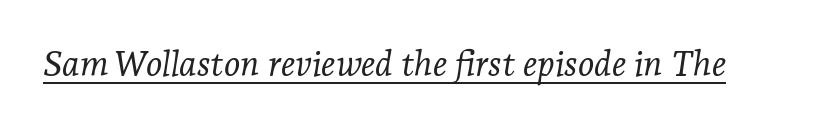
The font sits on the lighter half of the weight spectrum, regular included. The rendering uses natural spacing where letterforms have individual widths. The specimen reads as italic at a glance. Standard letterfit; no display-style spreading of the glyphs. These characters rest on top of a visible drawn line. The letters carry serifs — small finishing strokes at the ends of their stems.
